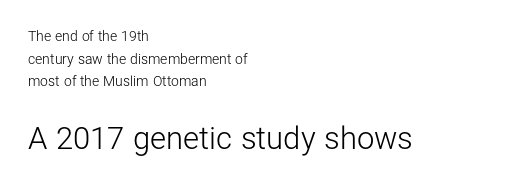
The image shows 31 px light sans-serif type, upright; set left-aligned, normal line spacing (1.61x), normal letter spacing, not underlined; the second (bottom) block is 2.21x larger; low stroke contrast and a medium x-height.
